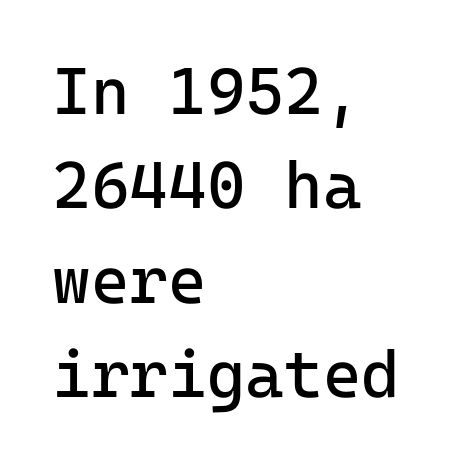
The image shows 66 px regular-weight sans-serif type, upright; set left-aligned, normal line spacing (1.43x), normal letter spacing, not underlined; low stroke contrast and a medium x-height.
